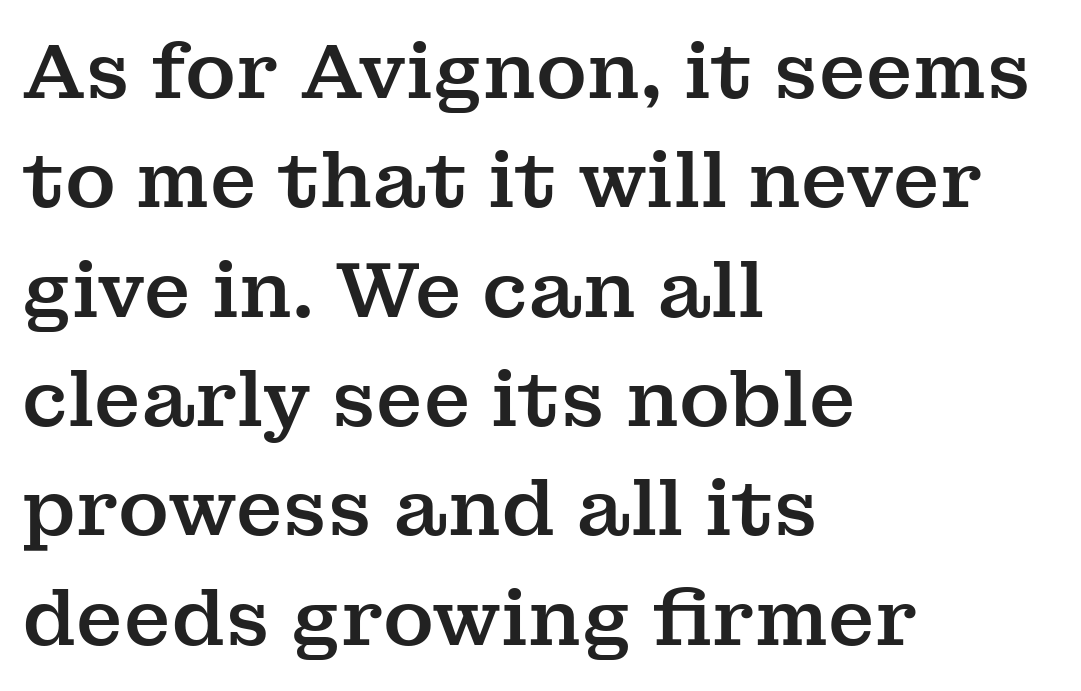
The image shows 77 px serif type, upright; set left-aligned, normal line spacing (1.42x), normal letter spacing, not underlined; medium stroke contrast and a medium x-height.
